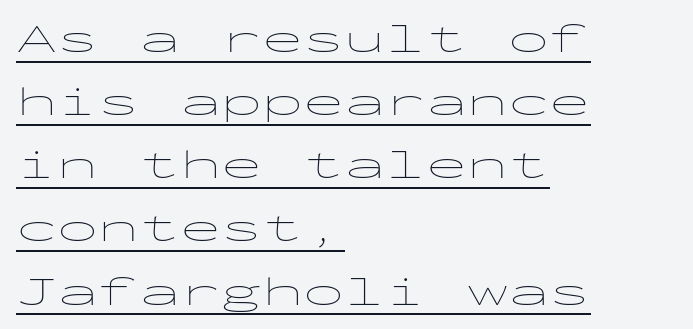
Underline: present. What's the leading like? Ordinary, nothing unusual. Compared with typical body copy, the letter spacing here is the same. This is the regular roman posture of the typeface.
